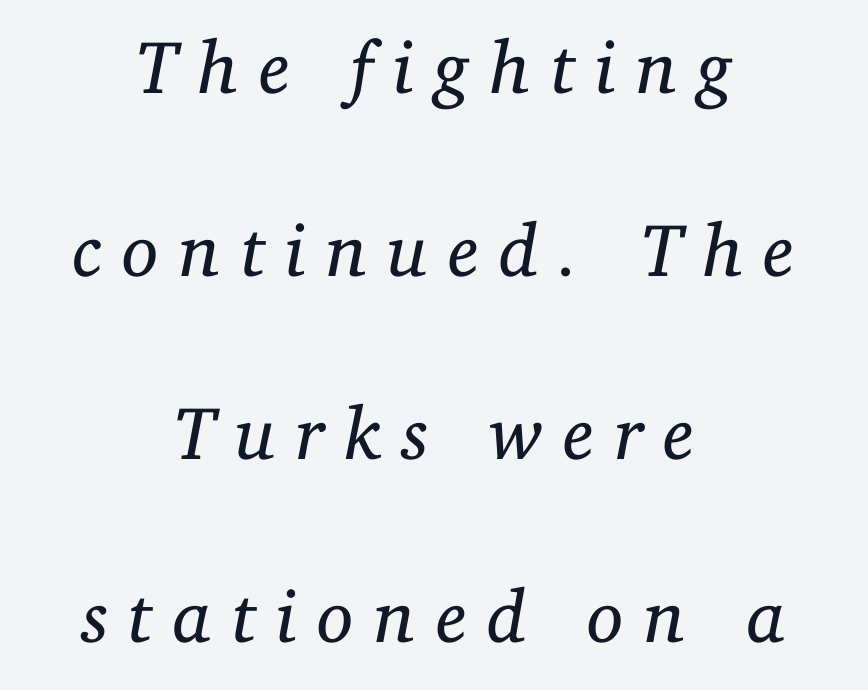
Visually the block forms a symmetrical silhouette, jagged on both flanks. Caption: face not bold, strokes unweighted. The rendering shows small feet on the letterforms — a serif design. Proportional: the letters do not fall into vertical columns.
